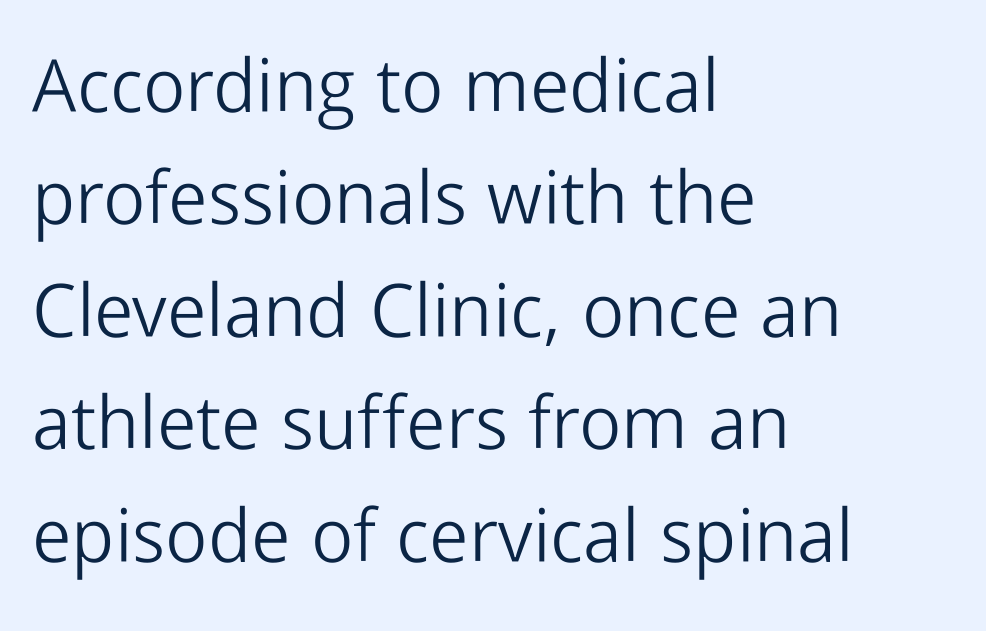
{"serif": "no", "italic": "no", "bold": "no", "weight": "light", "width": "normal", "stroke_contrast": "low", "x_height": "medium", "monospaced": "no", "underline": "no", "align": "left", "line_spacing": "normal", "line_spacing_ratio": 1.52, "letter_spacing": "normal", "letter_spacing_em": 0.0, "glyph_px": 74}
